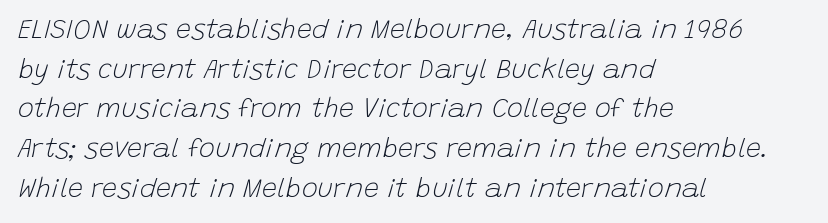
{"italic": "yes", "lean": "right", "slant_degrees": 15, "bold": "no", "underline": "no", "align": "left", "line_spacing": "normal", "line_spacing_ratio": 1.47, "letter_spacing": "normal", "letter_spacing_em": 0.0, "glyph_px": 27}
